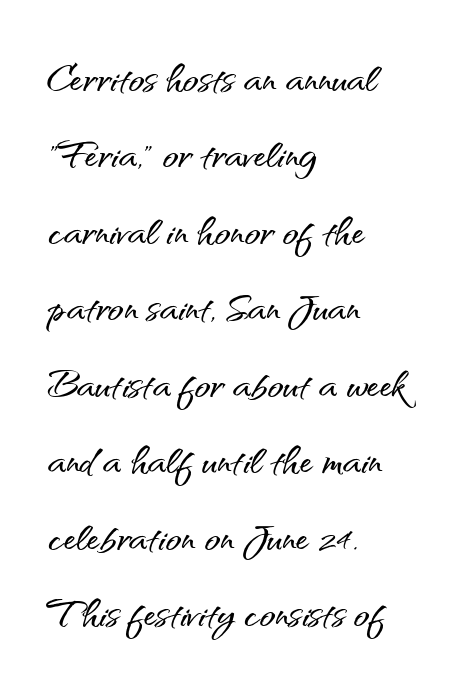
The image shows 52 px sans-serif type; set left-aligned, normal line spacing (1.47x), normal letter spacing, not underlined; medium stroke contrast and a small x-height.
